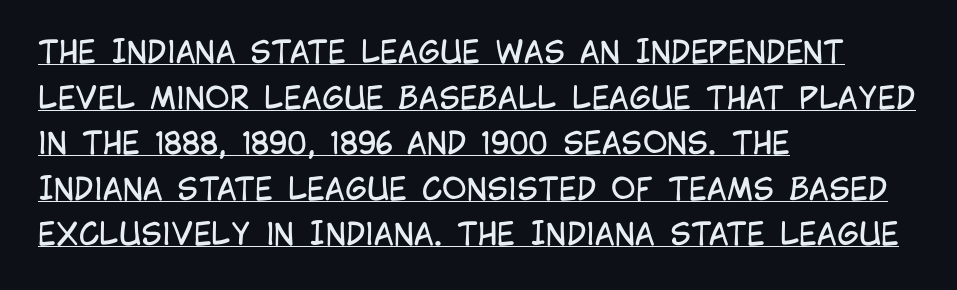
{"serif": "no", "italic": "no", "bold": "no", "weight": "regular", "width": "condensed", "stroke_contrast": "low", "x_height": "large", "monospaced": "no", "underline": "yes", "align": "left", "line_spacing": "normal", "line_spacing_ratio": 1.52, "letter_spacing": "normal", "letter_spacing_em": 0.0, "glyph_px": 30}
